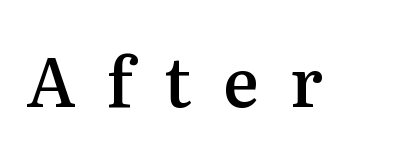
Q: Is the text bold? A: Semi-bold.
Q: Is the text italic (slanted)? A: No, it is upright.
Q: Is the typeface a serif or a sans-serif typeface? A: Serif.
Q: Is the text underlined? A: No.
Q: Is the spacing between letters normal or unusually wide? A: Unusually wide.
Q: Width (condensed, normal, or wide)? A: Normal.
Q: Stroke contrast? A: Medium.
Q: x-height? A: Medium.
Q: Monospaced? A: No.
